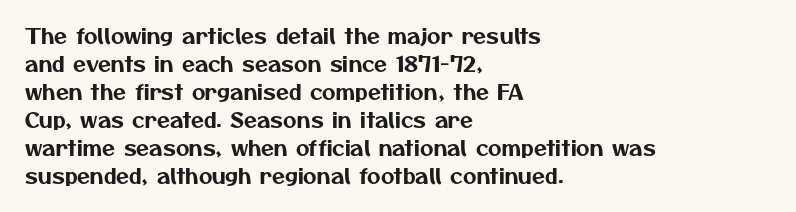
The image shows 21 px text type; set left-aligned, normal line spacing (1.33x), normal letter spacing, not underlined.
